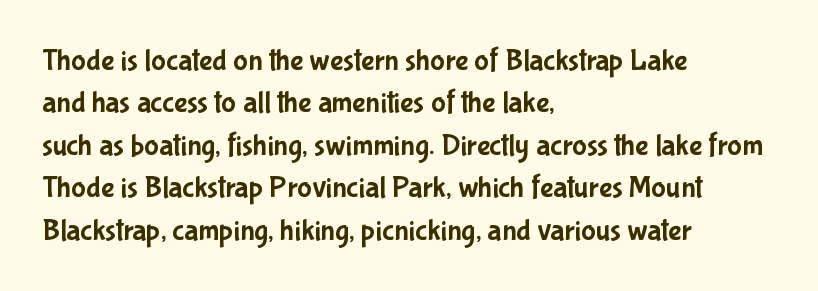
{"serif": "no", "italic": "no", "width": "condensed", "stroke_contrast": "low", "x_height": "medium", "monospaced": "no", "underline": "no", "align": "left", "line_spacing": "normal", "line_spacing_ratio": 1.37, "letter_spacing": "normal", "letter_spacing_em": 0.0, "glyph_px": 31}
